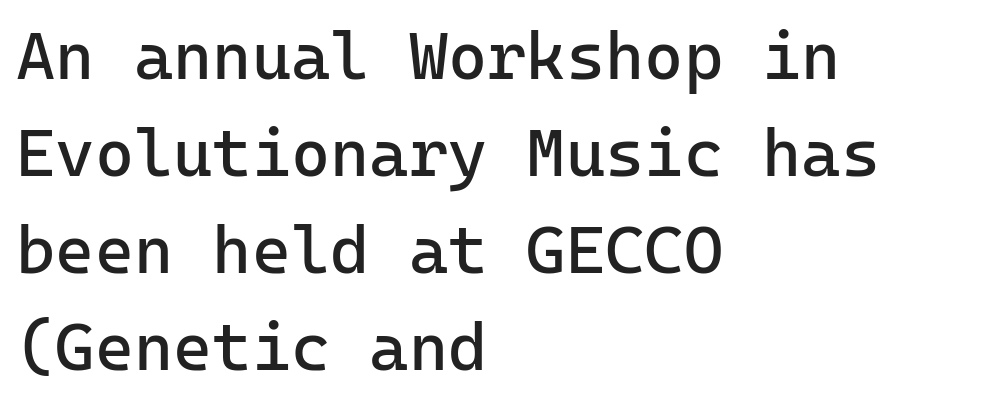
Stroke terminals: plain, sans-serif. Short note: letters normally spaced. Visually the block forms a straight wall on the left and a jagged coastline on the right. Designer's note — italics off, roman on.
